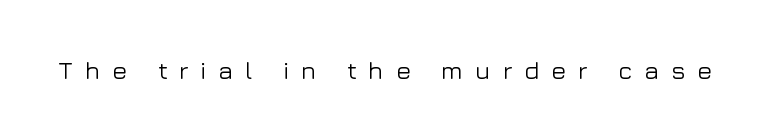
The image shows 25 px text type, upright; set unusually wide letter spacing (+0.47 em), not underlined.
